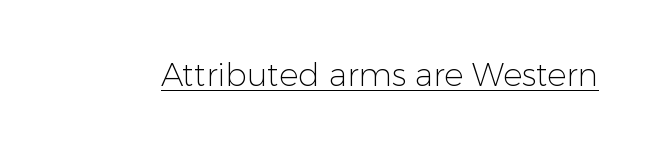
Look at the bottom of the vertical strokes: they stop flat, with no serifs. Bold? No — there's no thickening of the strokes. Looks like regular typesetting: each glyph gets only the width it needs. No extra tracking has been applied to these lines.
